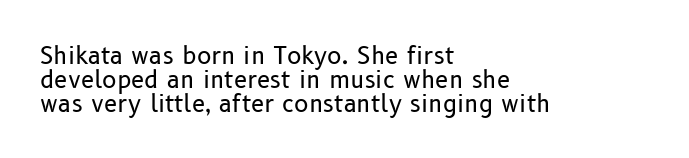
The image shows 24 px text type, upright; set left-aligned, tight line spacing (1.0x), normal letter spacing, not underlined.
